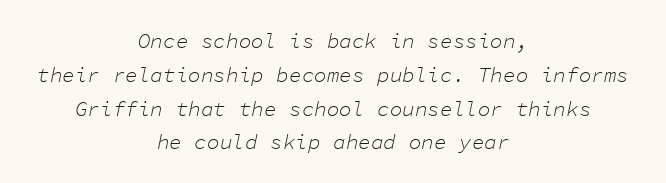
The image shows 21 px text type, italic (leaning right); set centered, normal line spacing (1.61x), normal letter spacing, not underlined.
